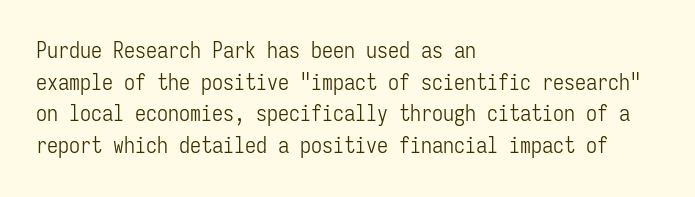
Q: Is the text bold? A: No.
Q: Is the text italic (slanted)? A: No, it is upright.
Q: Is the text underlined? A: No.
Q: How is the paragraph aligned? A: Left-aligned.
Q: Is the spacing between letters normal or unusually wide? A: Normal.
Q: Is the spacing between lines tight, normal or loose? A: Normal.
